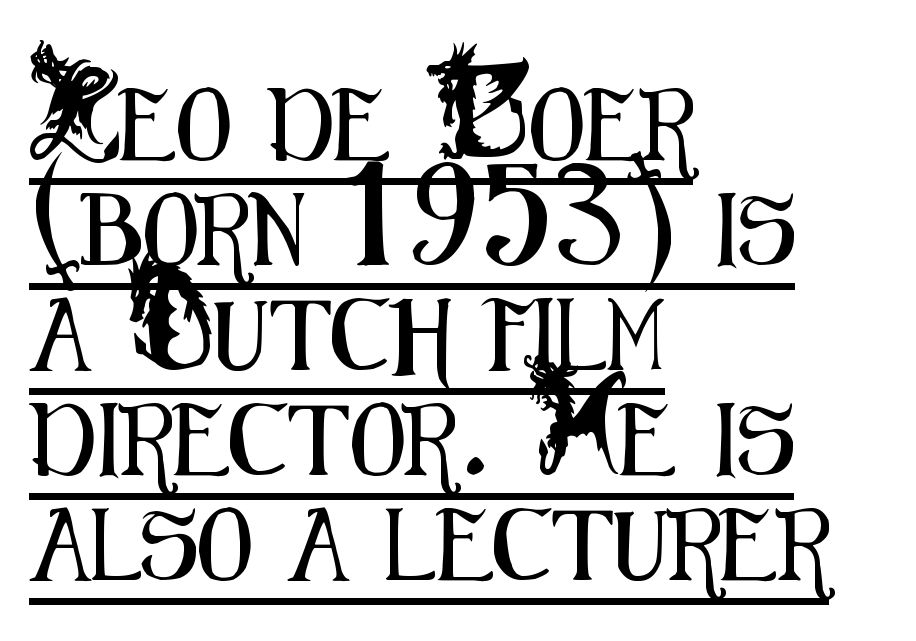
The image shows 72 px condensed sans-serif type, upright; set left-aligned, normal line spacing (1.46x), normal letter spacing, underlined; medium stroke contrast and a small x-height.
